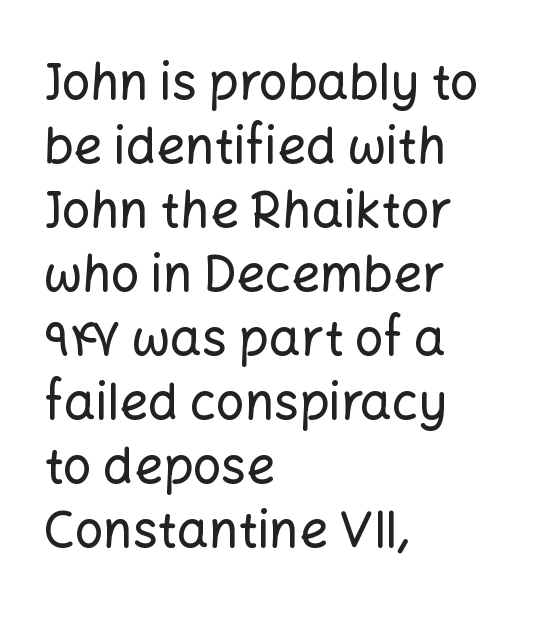
{"serif": "no", "italic": "no", "width": "normal", "stroke_contrast": "low", "x_height": "medium", "monospaced": "no", "underline": "no", "align": "left", "line_spacing": "normal", "line_spacing_ratio": 1.28, "letter_spacing": "normal", "letter_spacing_em": 0.0, "glyph_px": 50}
